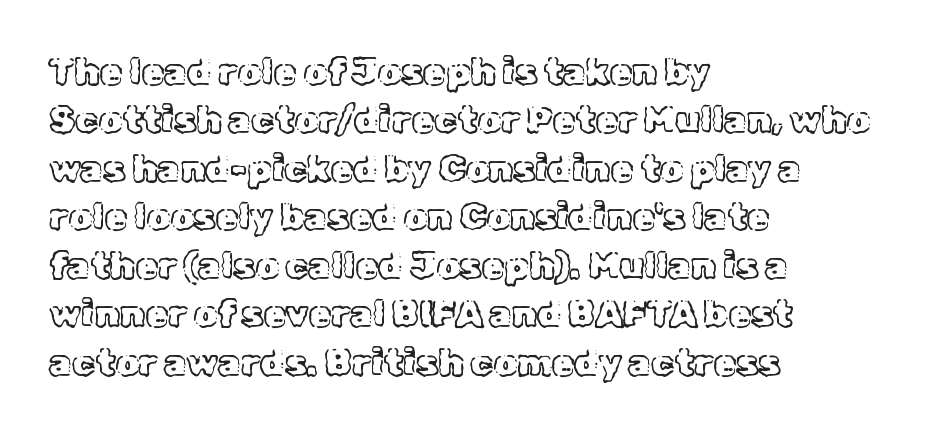
The image shows 37 px text type, upright; set left-aligned, normal line spacing (1.31x), normal letter spacing, not underlined; a medium x-height.
